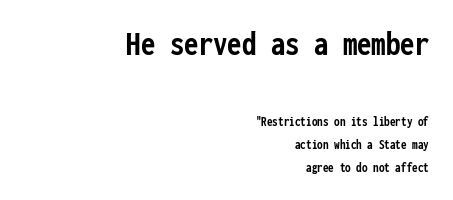
Q: Is the text bold? A: Yes.
Q: Is the text italic (slanted)? A: No, it is upright.
Q: Is the typeface a serif or a sans-serif typeface? A: Sans-serif.
Q: Is the text underlined? A: No.
Q: How is the paragraph aligned? A: Right-aligned.
Q: Is the spacing between letters normal or unusually wide? A: Normal.
Q: Is the spacing between lines tight, normal or loose? A: Normal.
Q: Which block of text is set in a larger size, the first (top) or the second (bottom)? A: The first (top) one.
Q: Width (condensed, normal, or wide)? A: Condensed.
Q: Stroke contrast? A: Low.
Q: x-height? A: Medium.
Q: Monospaced? A: Yes.
